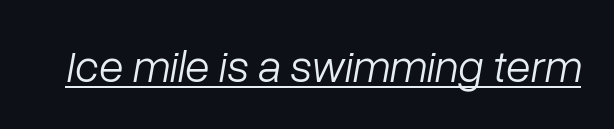
{"italic": "yes", "lean": "right", "slant_degrees": 10, "bold": "no", "weight": "light", "width": "normal", "stroke_contrast": "low", "x_height": "medium", "monospaced": "no", "underline": "yes", "letter_spacing": "normal", "letter_spacing_em": 0.0, "glyph_px": 45}
